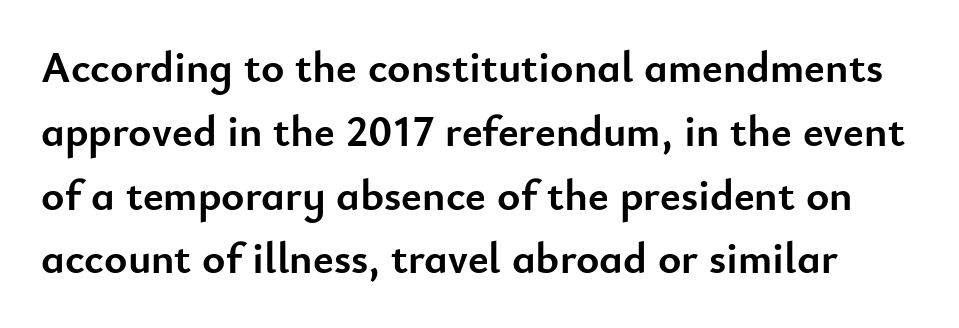
Q: Is the text bold? A: Yes.
Q: Is the text italic (slanted)? A: No, it is upright.
Q: Is the typeface a serif or a sans-serif typeface? A: Sans-serif.
Q: Is the text underlined? A: No.
Q: Is the spacing between letters normal or unusually wide? A: Normal.
Q: Is the spacing between lines tight, normal or loose? A: Normal.
Q: Width (condensed, normal, or wide)? A: Normal.
Q: Stroke contrast? A: Low.
Q: x-height? A: Small.
Q: Monospaced? A: No.
